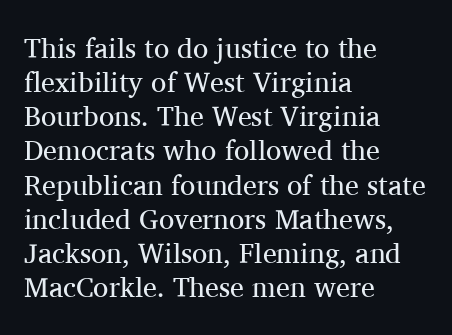
In terms of letterspacing, this is plain default setting. It's the straight-up-and-down kind of type. The passage shown is typeset with a serif family. Check under the words: just untouched page. Layout note: lines flush left. Each letter keeps its own natural width here, so spacing adapts to shape.
